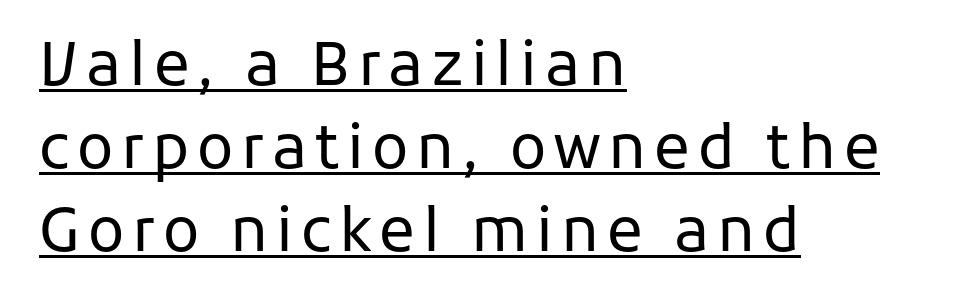
Q: Is the text bold? A: No.
Q: Is the text italic (slanted)? A: No, it is upright.
Q: Is the typeface a serif or a sans-serif typeface? A: Sans-serif.
Q: Is the text underlined? A: Yes.
Q: How is the paragraph aligned? A: Left-aligned.
Q: Is the spacing between lines tight, normal or loose? A: Normal.
Q: Width (condensed, normal, or wide)? A: Normal.
Q: Stroke contrast? A: Low.
Q: x-height? A: Medium.
Q: Monospaced? A: No.
